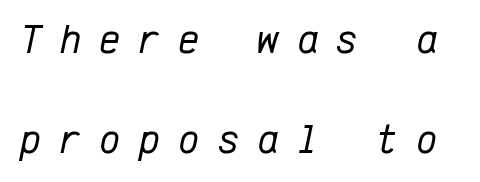
{"italic": "yes", "lean": "right", "slant_degrees": 12, "bold": "no", "weight": "regular", "width": "normal", "stroke_contrast": "low", "x_height": "medium", "monospaced": "yes", "underline": "no", "line_spacing": "loose", "line_spacing_ratio": 2.43, "letter_spacing": "wide", "letter_spacing_em": 0.44, "glyph_px": 41}
